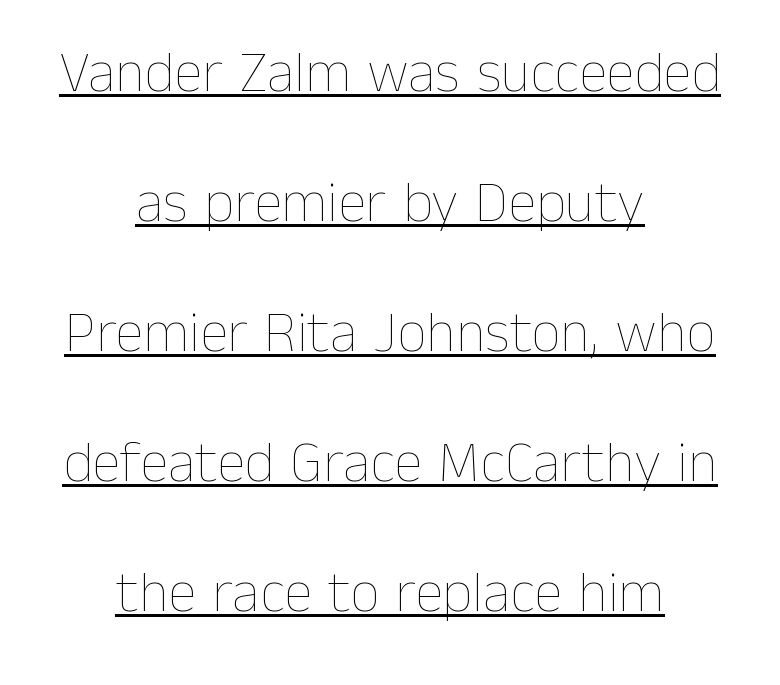
The image shows 58 px thin type, upright; set centered, loose line spacing (2.24x), normal letter spacing, underlined; low stroke contrast and a medium x-height.
